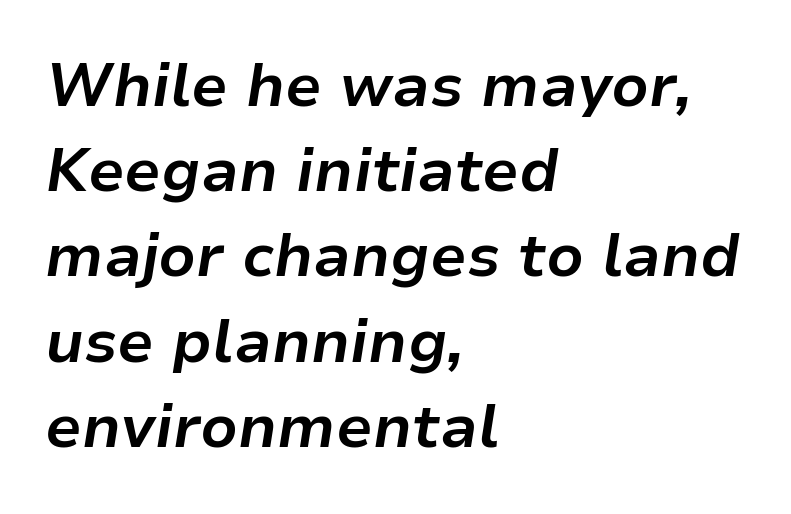
Q: Is the text bold? A: Yes.
Q: Is the text italic (slanted)? A: Yes, it leans right by about 9 degrees.
Q: Is the text underlined? A: No.
Q: How is the paragraph aligned? A: Left-aligned.
Q: Is the spacing between letters normal or unusually wide? A: Normal.
Q: Is the spacing between lines tight, normal or loose? A: Normal.
Q: Width (condensed, normal, or wide)? A: Normal.
Q: Stroke contrast? A: Low.
Q: x-height? A: Medium.
Q: Monospaced? A: No.
